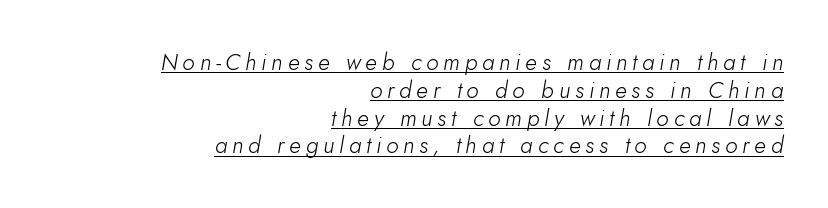
Q: Is the text bold? A: No.
Q: Is the text italic (slanted)? A: Yes, it leans right by about 10 degrees.
Q: Is the text underlined? A: Yes.
Q: How is the paragraph aligned? A: Right-aligned.
Q: Is the spacing between letters normal or unusually wide? A: Unusually wide.
